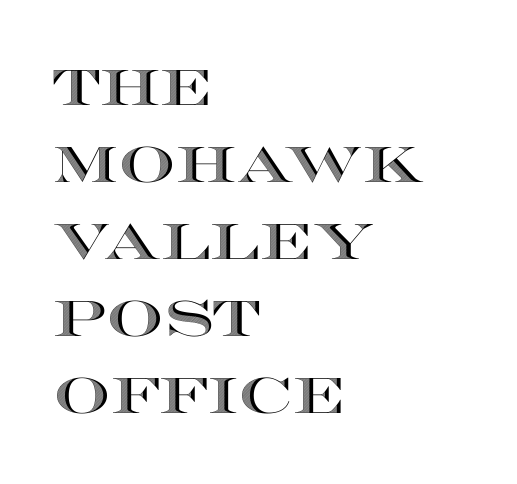
The image shows 50 px wide type, upright; set left-aligned, normal line spacing (1.54x), normal letter spacing, not underlined; a large x-height.
